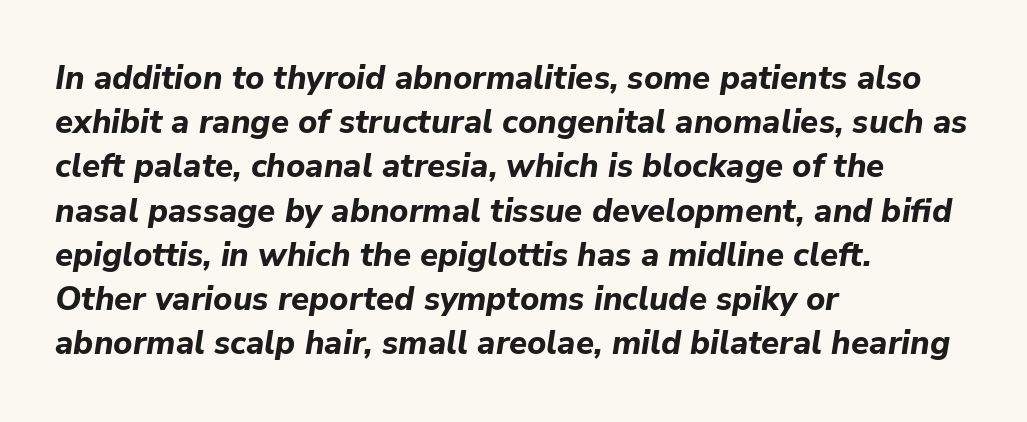
{"italic": "yes", "lean": "right", "slant_degrees": 9, "bold": "yes", "weight": "bold", "width": "normal", "stroke_contrast": "low", "x_height": "medium", "monospaced": "no", "underline": "no", "align": "left", "line_spacing": "normal", "line_spacing_ratio": 1.34, "letter_spacing": "normal", "letter_spacing_em": 0.0, "glyph_px": 33}
